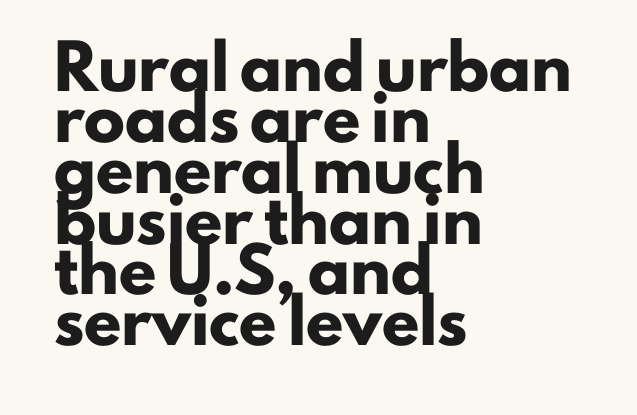
Q: Is the text bold? A: Yes.
Q: Is the text italic (slanted)? A: No, it is upright.
Q: Is the typeface a serif or a sans-serif typeface? A: Sans-serif.
Q: Is the text underlined? A: No.
Q: How is the paragraph aligned? A: Left-aligned.
Q: Is the spacing between letters normal or unusually wide? A: Normal.
Q: Width (condensed, normal, or wide)? A: Normal.
Q: Stroke contrast? A: Low.
Q: x-height? A: Small.
Q: Monospaced? A: No.
